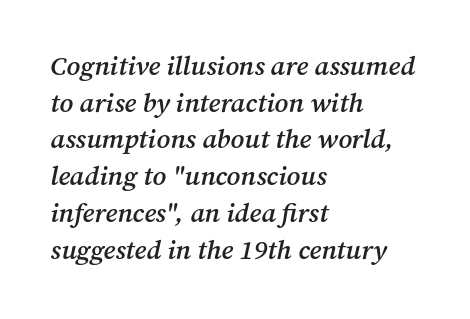
{"italic": "yes", "lean": "right", "slant_degrees": 12, "bold": "semi", "underline": "no", "align": "left", "line_spacing": "normal", "line_spacing_ratio": 1.36, "letter_spacing": "normal", "letter_spacing_em": 0.0, "glyph_px": 27}
